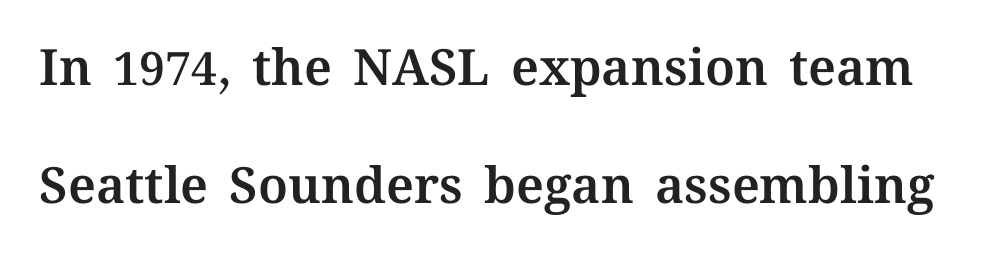
Q: Is the text italic (slanted)? A: No, it is upright.
Q: Is the text underlined? A: No.
Q: Is the spacing between letters normal or unusually wide? A: Normal.
Q: Is the spacing between lines tight, normal or loose? A: Loose.
Q: Width (condensed, normal, or wide)? A: Normal.
Q: Stroke contrast? A: Medium.
Q: x-height? A: Medium.
Q: Monospaced? A: No.
